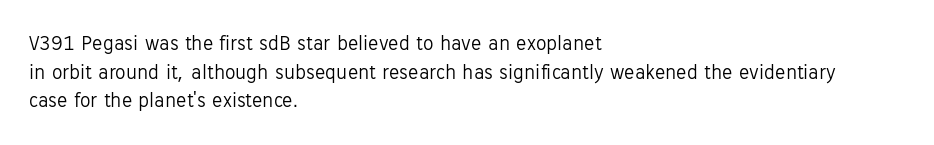
The image shows 21 px text type, upright; set left-aligned, normal line spacing (1.36x), normal letter spacing, not underlined.
